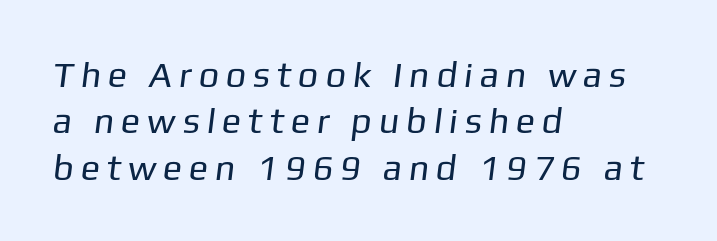
Notice how descenders clear the ascenders below comfortably — that's standard leading. The rendering shows plain stroke endings on the letterforms — a sans-serif design. Line starts are locked; line ends wander. Note the varied advance widths — an 'i' is clearly narrower than an 'm'.
